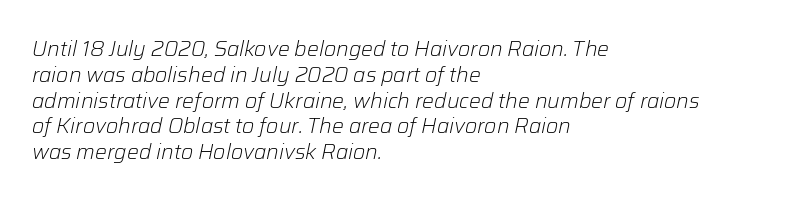
{"italic": "yes", "lean": "right", "slant_degrees": 12, "bold": "no", "underline": "no", "align": "left", "line_spacing_ratio": 1.23, "letter_spacing": "normal", "letter_spacing_em": 0.0, "glyph_px": 21}
